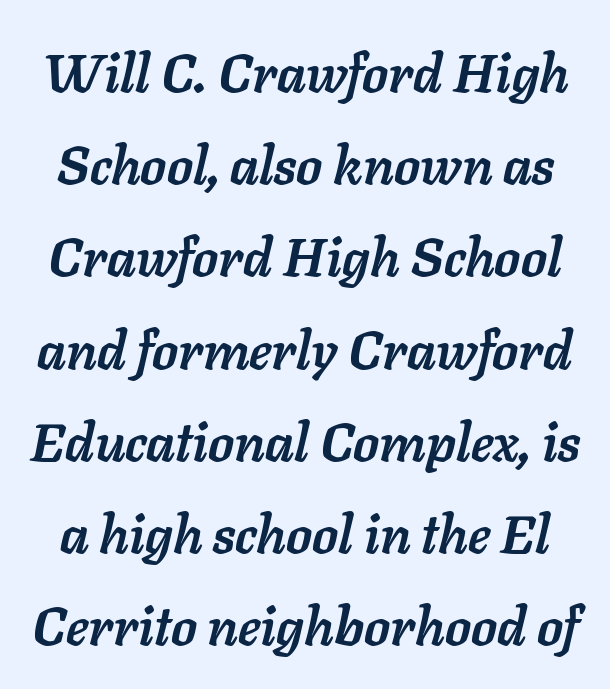
Think of a printed novel: that variable character pitch is what you see here. Is the type slanted? Yes — the strokes lean at a clear angle. Beneath every word, the page is bare. Here the glyphs are tracked normally, forming tight word shapes. As a designer I'd log this as weight 700, bold.
